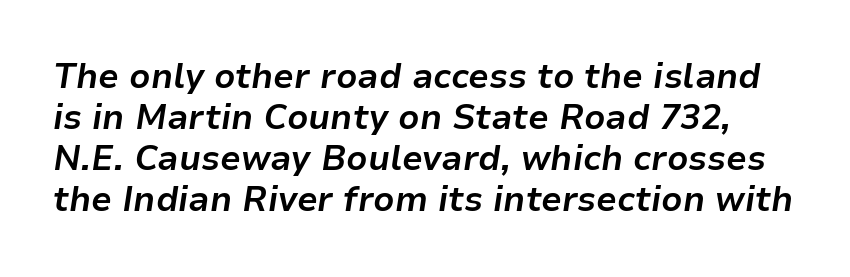
The image shows 34 px bold type, italic (leaning right); set line spacing 1.21x, normal letter spacing, not underlined; low stroke contrast and a medium x-height.
